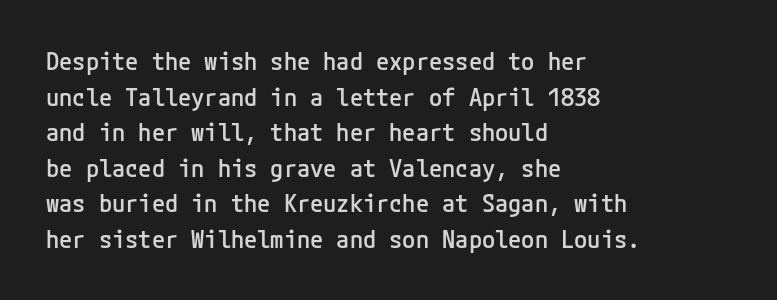
Q: Is the text bold? A: Semi-bold.
Q: Is the text italic (slanted)? A: No, it is upright.
Q: Is the text underlined? A: No.
Q: How is the paragraph aligned? A: Left-aligned.
Q: Is the spacing between letters normal or unusually wide? A: Normal.
Q: Is the spacing between lines tight, normal or loose? A: Normal.
